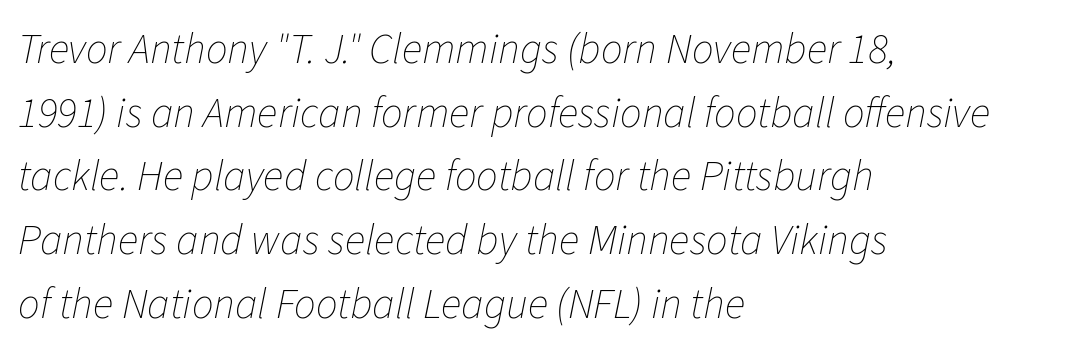
Leftover space on each line is placed entirely after the last word. The type is set solid horizontally, with unmodified tracking. Designer's note — italics engaged. Honestly, the row spacing looks completely unremarkable. No extra ink here — the face is not bold. The zone under the glyphs is completely vacant.
